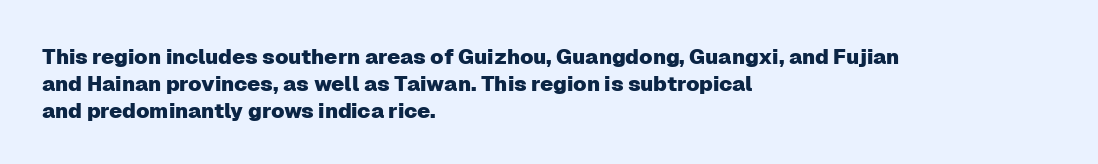
The image shows 21 px text type, upright; set left-aligned, normal line spacing (1.28x), normal letter spacing, not underlined.
